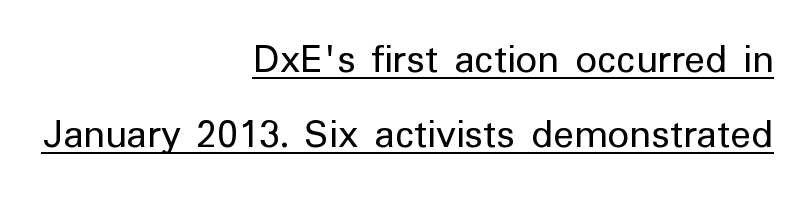
Q: Is the text bold? A: No.
Q: Is the text italic (slanted)? A: No, it is upright.
Q: Is the typeface a serif or a sans-serif typeface? A: Sans-serif.
Q: Is the text underlined? A: Yes.
Q: How is the paragraph aligned? A: Right-aligned.
Q: Is the spacing between letters normal or unusually wide? A: Normal.
Q: Width (condensed, normal, or wide)? A: Normal.
Q: Stroke contrast? A: Low.
Q: x-height? A: Medium.
Q: Monospaced? A: No.
